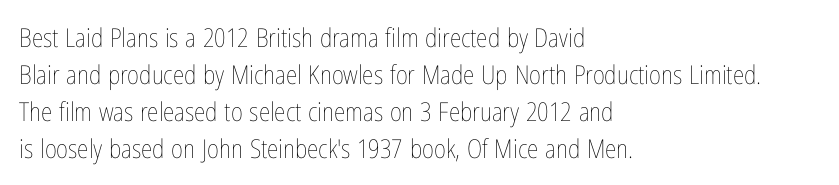
The image shows 26 px text type, upright; set left-aligned, normal line spacing (1.42x), normal letter spacing, not underlined.
